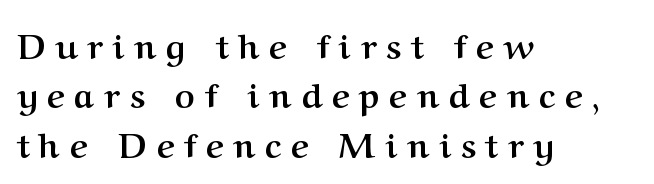
Q: Is the text bold? A: Yes.
Q: Is the text italic (slanted)? A: No, it is upright.
Q: Is the typeface a serif or a sans-serif typeface? A: Serif.
Q: Is the text underlined? A: No.
Q: How is the paragraph aligned? A: Left-aligned.
Q: Is the spacing between letters normal or unusually wide? A: Unusually wide.
Q: Is the spacing between lines tight, normal or loose? A: Normal.
Q: Width (condensed, normal, or wide)? A: Normal.
Q: Stroke contrast? A: Medium.
Q: x-height? A: Medium.
Q: Monospaced? A: No.
